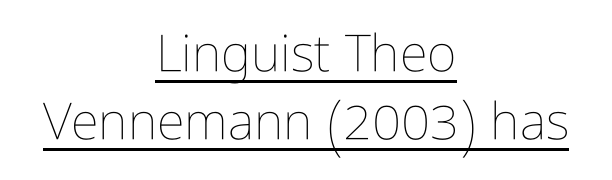
The specimen reads as upright at a glance. This rendering leaves character spacing at its baseline value. A typesetter would call this proportional, since set widths differ per character. This block has exactly the height ordinary leading produces. The whitespace from short lines is split evenly between both sides.
